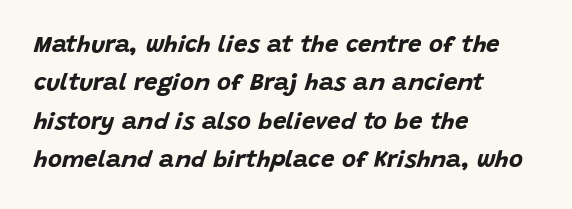
The typesetter chose a ragged-right arrangement here. Letter spacing: default. These words are printed bold, with thick strokes throughout. The rows are spaced the way most documents space them. The space directly below the letters is spotless. There's an unmistakable incline to the writing here.
